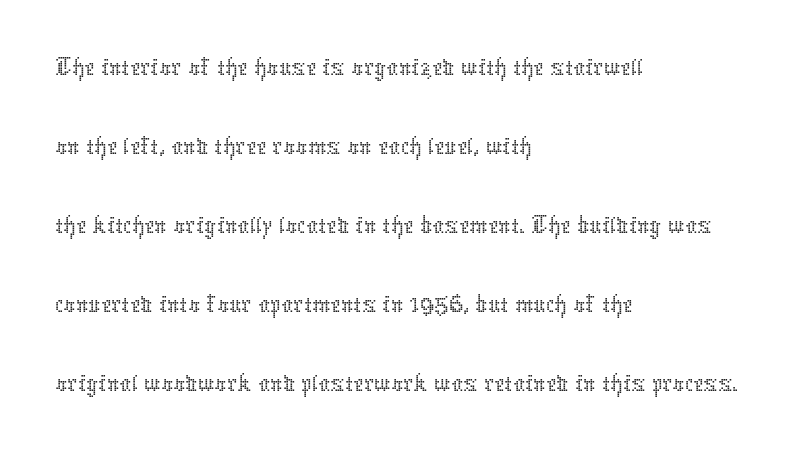
{"italic": "no", "bold": "no", "weight": "thin", "width": "normal", "stroke_contrast": "low", "x_height": "medium", "monospaced": "no", "underline": "no", "align": "left", "line_spacing": "normal", "line_spacing_ratio": 1.36, "letter_spacing": "normal", "letter_spacing_em": 0.0, "glyph_px": 58}
